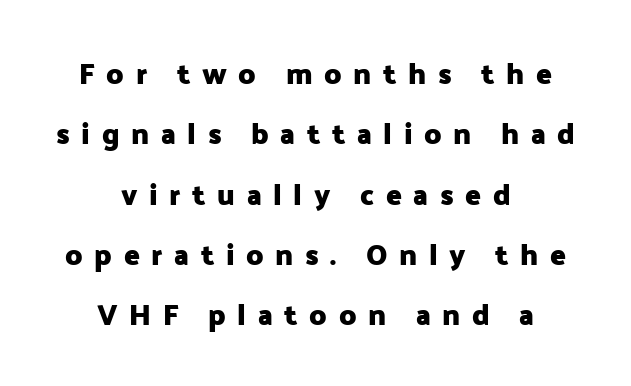
Compared with an ordinary text face, these strokes are far heavier — a full bold. You could not count columns in this text — the font is proportionally spaced. The line texture is sparse and dotted thanks to wide tracking. The lines are quadded center. This block would shrink considerably if given ordinary leading; it's expanded now.
